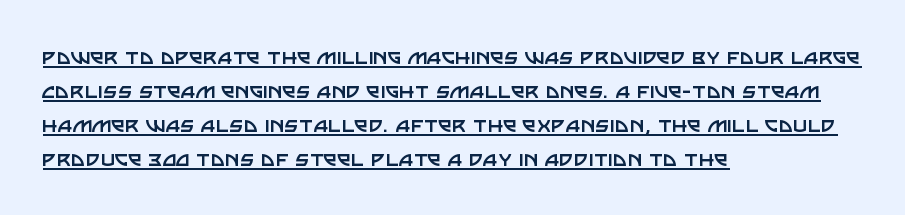
Q: Is the text bold? A: No.
Q: Is the text italic (slanted)? A: No, it is upright.
Q: Is the text underlined? A: Yes.
Q: How is the paragraph aligned? A: Left-aligned.
Q: Is the spacing between letters normal or unusually wide? A: Normal.
Q: Is the spacing between lines tight, normal or loose? A: Normal.
